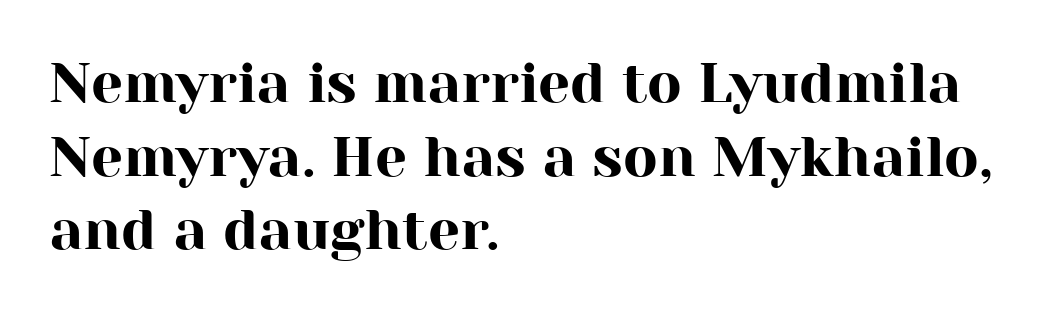
Q: Is the text italic (slanted)? A: No, it is upright.
Q: Is the typeface a serif or a sans-serif typeface? A: Serif.
Q: Is the text underlined? A: No.
Q: How is the paragraph aligned? A: Left-aligned.
Q: Is the spacing between letters normal or unusually wide? A: Normal.
Q: Is the spacing between lines tight, normal or loose? A: Normal.
Q: Width (condensed, normal, or wide)? A: Normal.
Q: Stroke contrast? A: High.
Q: x-height? A: Medium.
Q: Monospaced? A: No.
